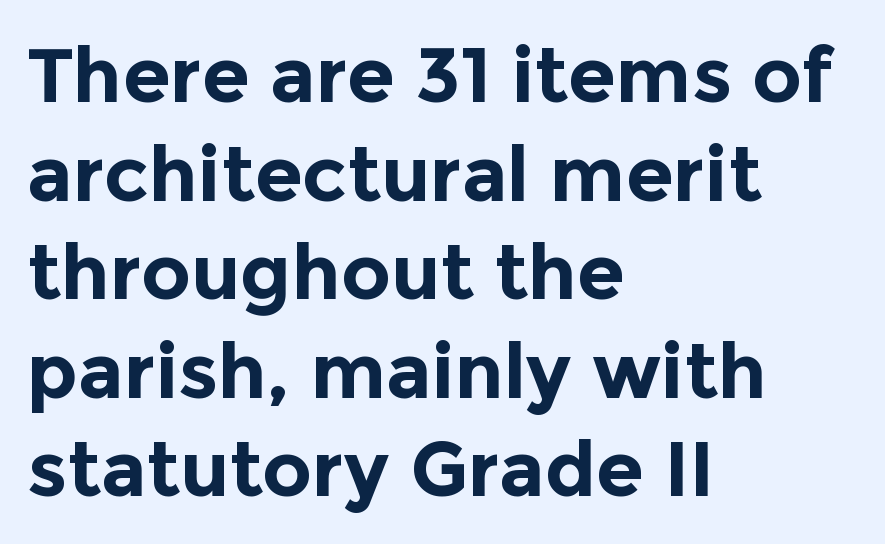
{"serif": "no", "italic": "no", "bold": "yes", "weight": "bold", "width": "normal", "x_height": "medium", "monospaced": "no", "underline": "no", "align": "left", "line_spacing": "normal", "line_spacing_ratio": 1.28, "letter_spacing": "normal", "letter_spacing_em": 0.0, "glyph_px": 77}
